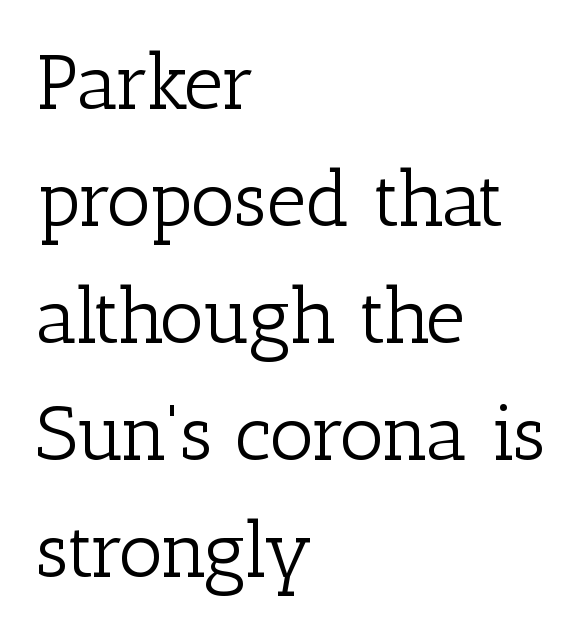
The image shows 77 px light serif type, upright; set left-aligned, normal line spacing (1.52x), normal letter spacing, not underlined; low stroke contrast and a medium x-height.
